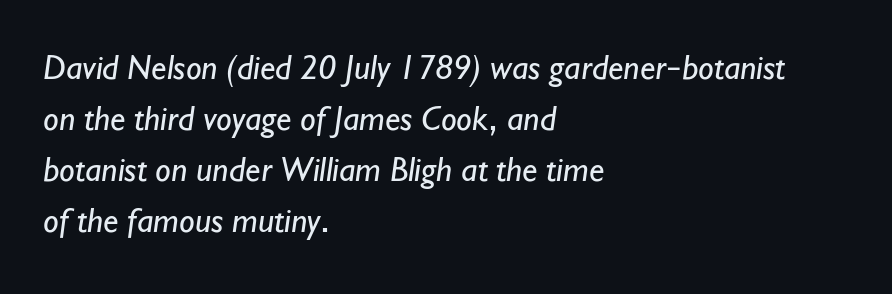
The passage shown has conventional tracking throughout. A bare baseline throughout the passage. This sample has the flowing, uneven cadence of proportional lettering. A sans-serif font was chosen for this passage. Caption: face not bold, strokes unweighted.
